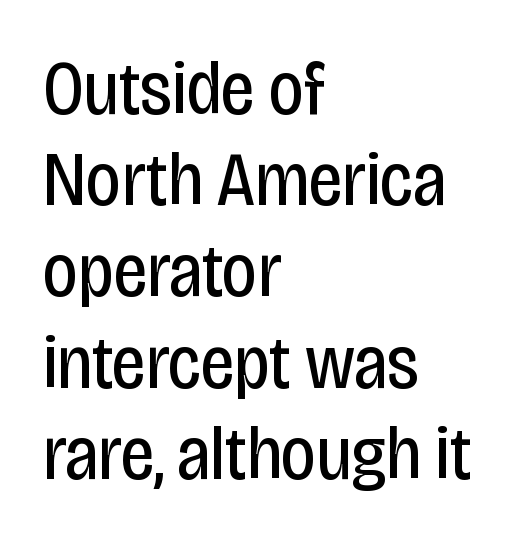
The image shows 76 px regular-weight, condensed sans-serif type, upright; set left-aligned, line spacing 1.2x, normal letter spacing, not underlined; low stroke contrast and a large x-height.
